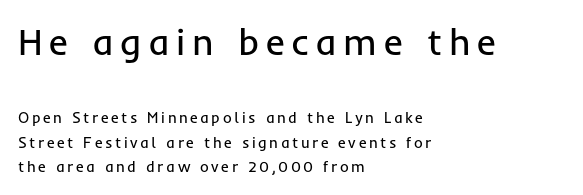
The image shows 37 px regular-weight sans-serif type, upright; set left-aligned, normal line spacing (1.64x), not underlined; the first (top) block is 2.47x larger; low stroke contrast and a medium x-height.
